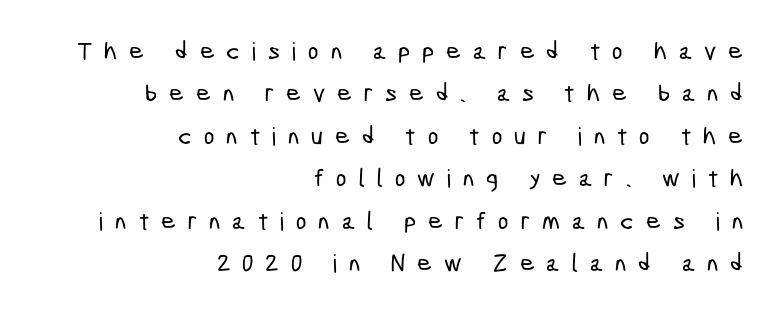
Q: Is the text underlined? A: No.
Q: How is the paragraph aligned? A: Right-aligned.
Q: Is the spacing between letters normal or unusually wide? A: Unusually wide.
Q: Is the spacing between lines tight, normal or loose? A: Normal.
